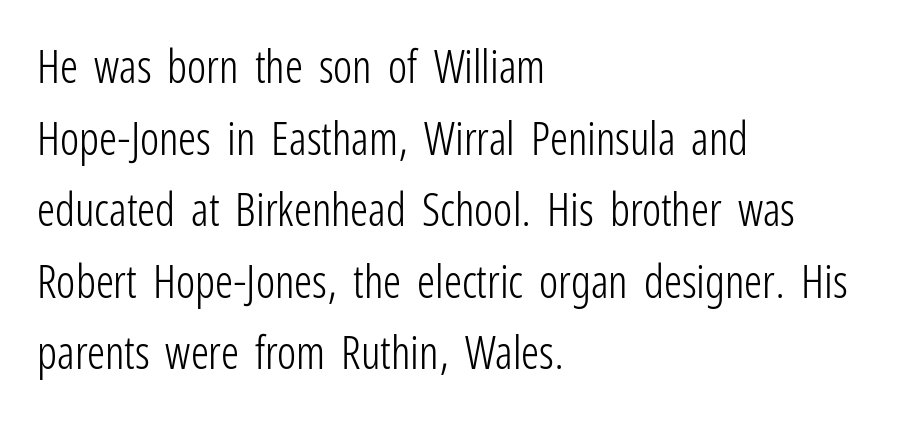
The string is rendered with underlining switched off. In terms of posture, this sample is upright. The font family rendered here belongs to the sans-serif group. The horizontal fit of the characters is conventional and even. Line spacing here is normal. The lines are quadded left.
